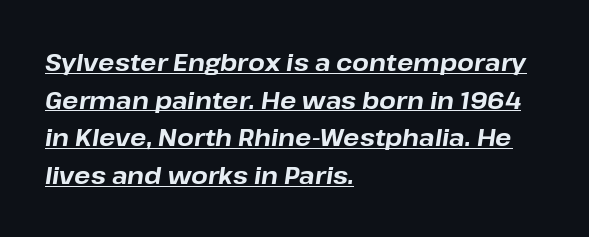
Q: Is the text bold? A: Yes.
Q: Is the text italic (slanted)? A: Yes, it leans right by about 8 degrees.
Q: Is the text underlined? A: Yes.
Q: How is the paragraph aligned? A: Left-aligned.
Q: Is the spacing between letters normal or unusually wide? A: Normal.
Q: Is the spacing between lines tight, normal or loose? A: Normal.
